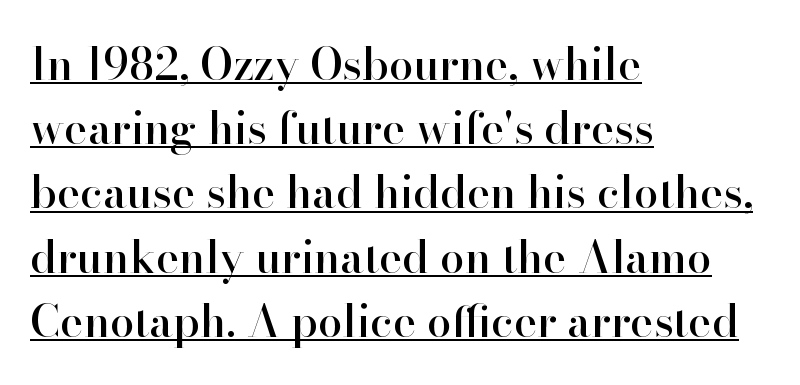
Q: Is the text italic (slanted)? A: No, it is upright.
Q: Is the typeface a serif or a sans-serif typeface? A: Serif.
Q: Is the text underlined? A: Yes.
Q: How is the paragraph aligned? A: Left-aligned.
Q: Is the spacing between letters normal or unusually wide? A: Normal.
Q: Is the spacing between lines tight, normal or loose? A: Normal.
Q: Width (condensed, normal, or wide)? A: Normal.
Q: Stroke contrast? A: High.
Q: x-height? A: Small.
Q: Monospaced? A: No.
